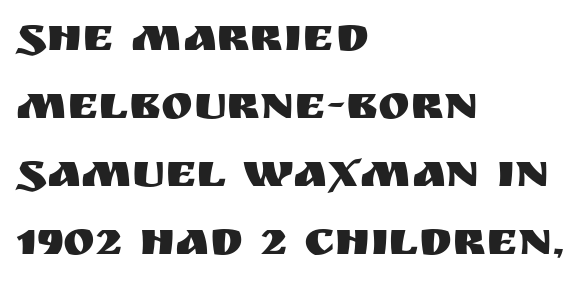
{"serif": "no", "italic": "no", "width": "normal", "stroke_contrast": "medium", "x_height": "large", "monospaced": "no", "underline": "no", "align": "left", "line_spacing": "normal", "line_spacing_ratio": 1.42, "letter_spacing": "normal", "letter_spacing_em": 0.0, "glyph_px": 48}
